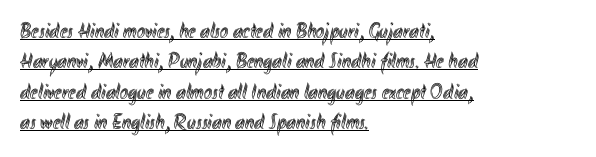
Leftover space on each line is placed entirely after the last word. The lines sit at an ordinary, default distance from one another. The line texture is even and compact thanks to regular tracking.
